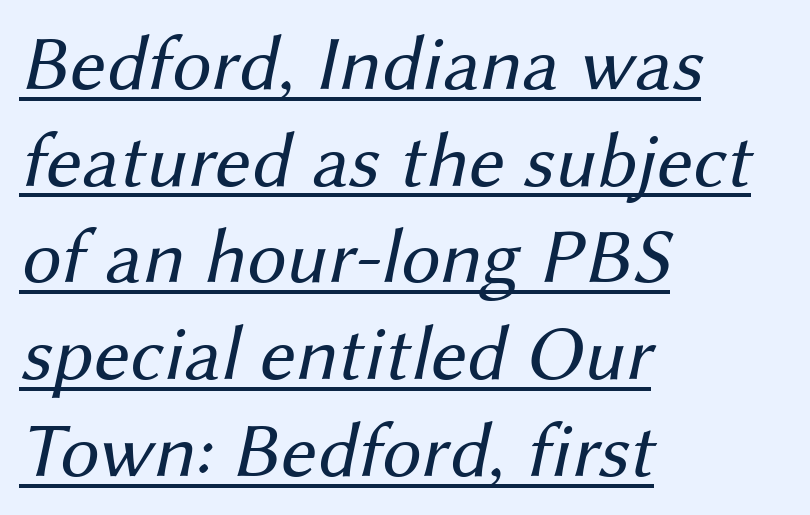
Think of a printed novel: that variable character pitch is what you see here. This rendering uses left alignment, leaving the right contour irregular. A typesetter would call this zero additional tracking. Glance below the letters and you will spot a drawn line. These glyphs show unthickened strokes, regular width or finer.
